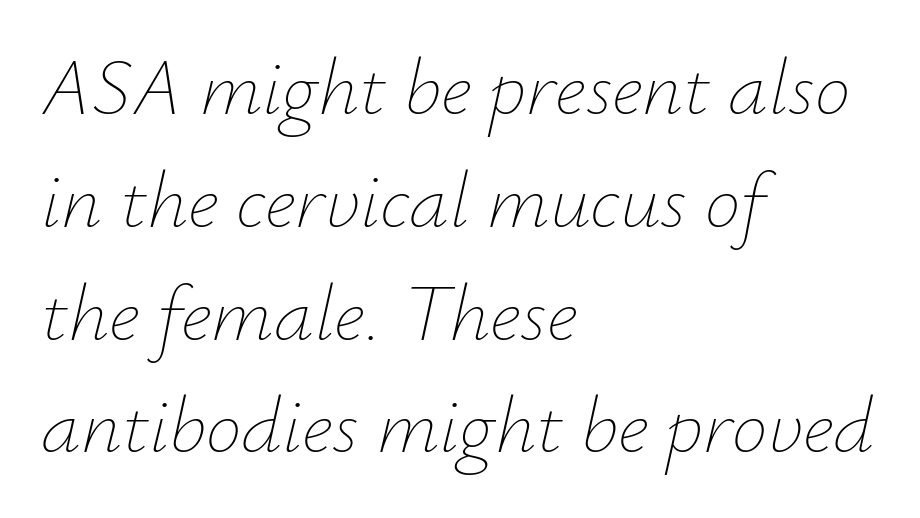
The image shows 80 px thin type, italic (leaning right); set left-aligned, normal line spacing (1.41x), normal letter spacing, not underlined; low stroke contrast and a small x-height.
